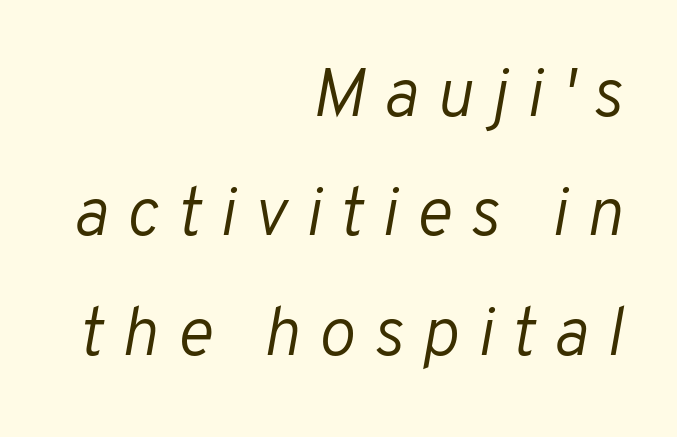
The image shows 69 px light type, italic (leaning right); set right-aligned, line spacing 1.73x, unusually wide letter spacing (+0.26 em), not underlined; low stroke contrast and a medium x-height.
